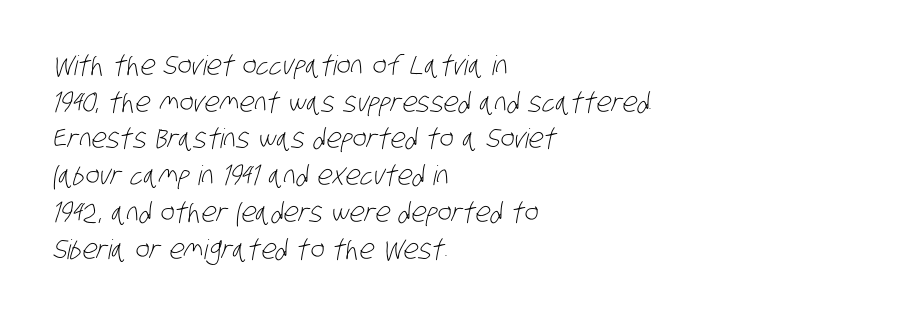
Q: Is the text bold? A: No.
Q: Is the text underlined? A: No.
Q: How is the paragraph aligned? A: Left-aligned.
Q: Is the spacing between letters normal or unusually wide? A: Normal.
Q: Is the spacing between lines tight, normal or loose? A: Normal.
